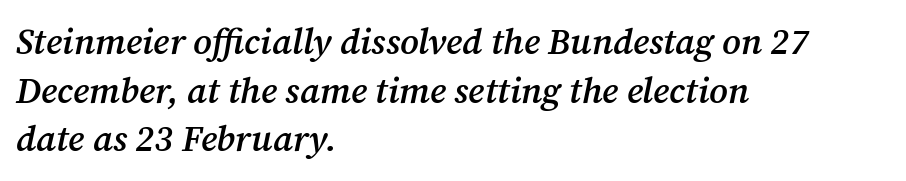
The image shows 36 px semibold serif type, italic (leaning right); set left-aligned, normal line spacing (1.35x), normal letter spacing, not underlined; medium stroke contrast and a medium x-height.
